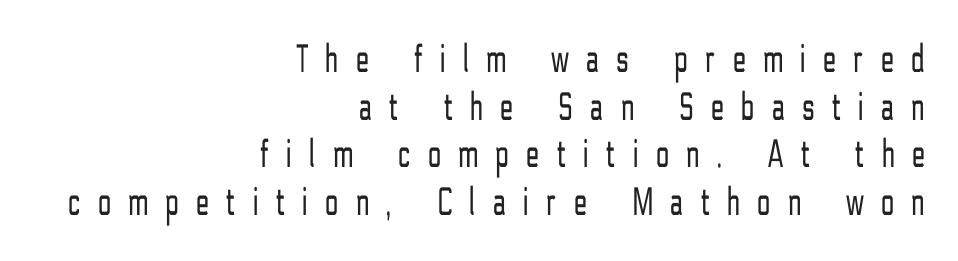
Every character sits straight up, as roman type does. This rendering widens character spacing well past its baseline value. Is the block centered? No — it sits flush against the right margin. The rendering uses natural spacing where letterforms have individual widths.
